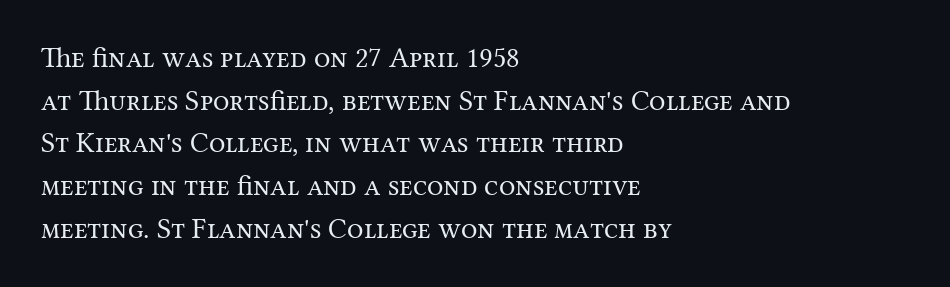
The image shows 29 px regular-weight serif type, upright; set left-aligned, normal line spacing (1.47x), normal letter spacing, not underlined; medium stroke contrast and a medium x-height.
